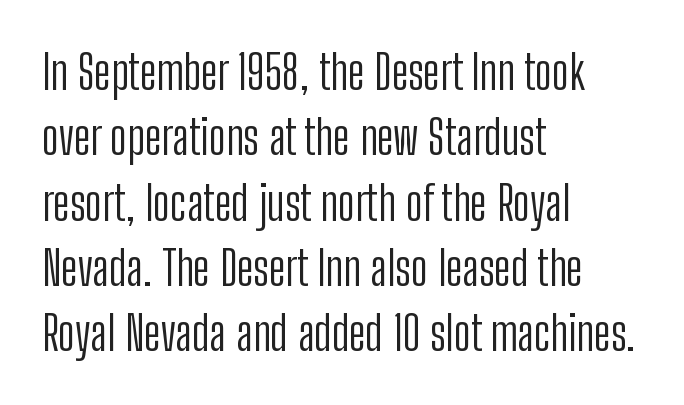
The image shows 48 px light, condensed sans-serif type, upright; set left-aligned, normal line spacing (1.36x), normal letter spacing, not underlined; low stroke contrast and a medium x-height.
